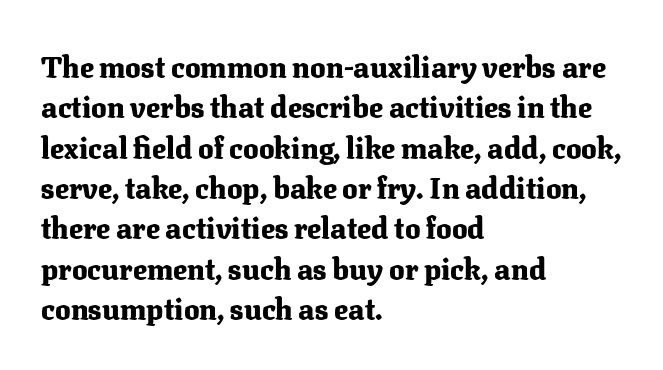
A typesetter would call this zero additional tracking. You can tell from the footed stems that serif type was used. Ordinary non-slanted type is in use. Decoration check: the copy has no underline. The passage is arranged the way most books set body copy — flush left.
